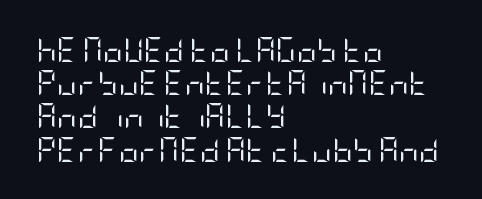
{"italic": "no", "bold": "no", "underline": "no", "align": "left", "line_spacing": "normal", "line_spacing_ratio": 1.33, "letter_spacing": "normal", "letter_spacing_em": 0.0, "glyph_px": 25}
